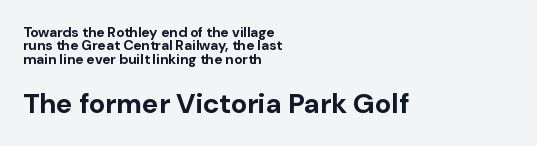
This sample uses a sans-serif face. Does the weight exceed regular? Yes, all the way to bold. Students, observe: this is what under-led, compact text looks like. Small over large — that's the arrangement of the two blocks here.
